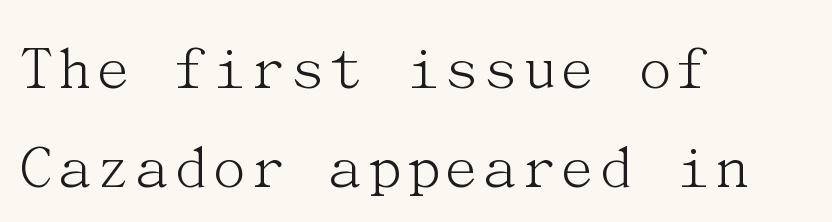
Q: Is the text bold? A: No.
Q: Is the text italic (slanted)? A: No, it is upright.
Q: Is the typeface a serif or a sans-serif typeface? A: Serif.
Q: Is the text underlined? A: No.
Q: How is the paragraph aligned? A: Left-aligned.
Q: Is the spacing between letters normal or unusually wide? A: Normal.
Q: Is the spacing between lines tight, normal or loose? A: Normal.
Q: Width (condensed, normal, or wide)? A: Normal.
Q: Stroke contrast? A: Medium.
Q: x-height? A: Medium.
